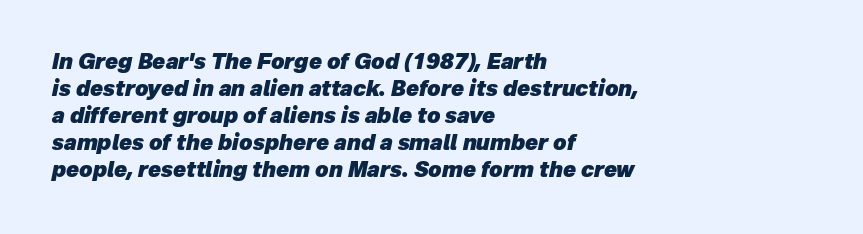
The image shows 21 px bold type, italic (leaning right); set left-aligned, normal line spacing (1.28x), normal letter spacing, not underlined.
